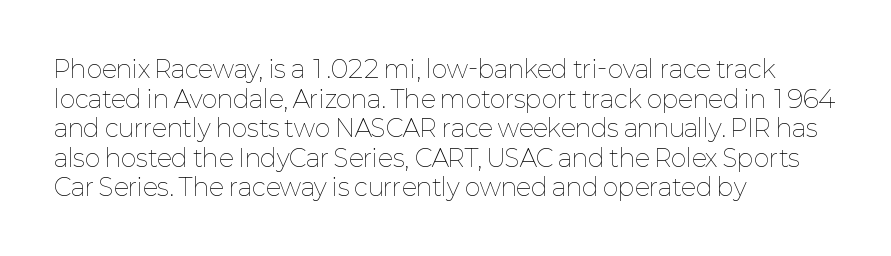
The image shows 24 px text type, upright; set left-aligned, line spacing 1.23x, normal letter spacing, not underlined.
